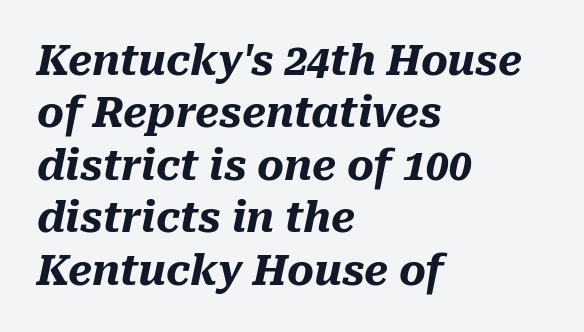
All the whitespace from short lines collects on the right. Inter-character spacing is left at the font's built-in metrics. Any mark beneath the type? The region is blank. Spacing verdict: proportional, widths tailored to each character. Every letter is thick-stroked: bold, no question.
